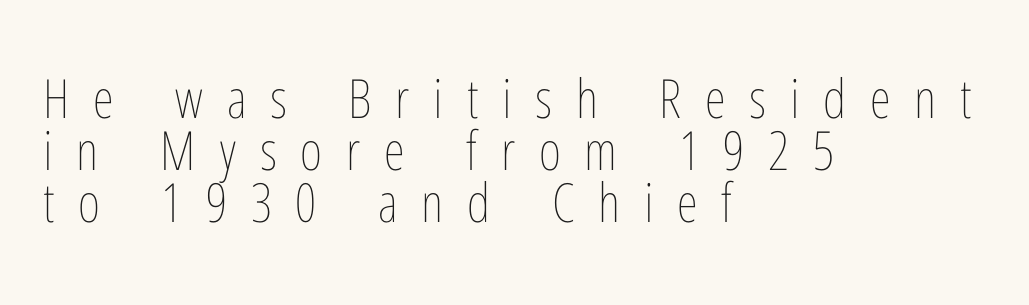
You could not count columns in this text — the font is proportionally spaced. In terms of leading, this rendering errs on the cramped side. The rendering anchors every line to the left-hand side. The weight would be labelled regular, book, light, or lighter still.
